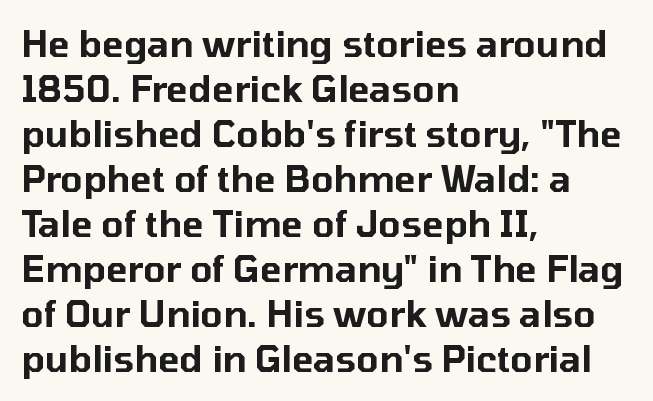
Q: Is the text italic (slanted)? A: No, it is upright.
Q: Is the typeface a serif or a sans-serif typeface? A: Sans-serif.
Q: Is the text underlined? A: No.
Q: How is the paragraph aligned? A: Left-aligned.
Q: Is the spacing between letters normal or unusually wide? A: Normal.
Q: Is the spacing between lines tight, normal or loose? A: Normal.
Q: Width (condensed, normal, or wide)? A: Normal.
Q: Stroke contrast? A: Low.
Q: x-height? A: Medium.
Q: Monospaced? A: No.
